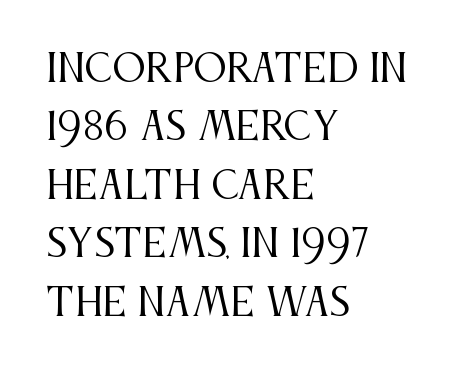
The image shows 37 px regular-weight, condensed serif type, upright; set left-aligned, normal line spacing (1.58x), normal letter spacing, not underlined; medium stroke contrast and a large x-height.
